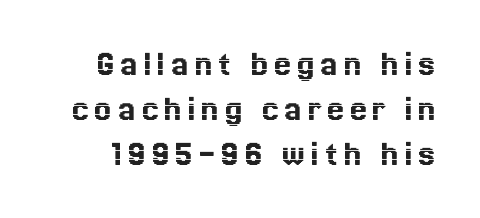
Q: Is the text italic (slanted)? A: No, it is upright.
Q: Is the text underlined? A: No.
Q: Width (condensed, normal, or wide)? A: Normal.
Q: x-height? A: Medium.
Q: Monospaced? A: No.
